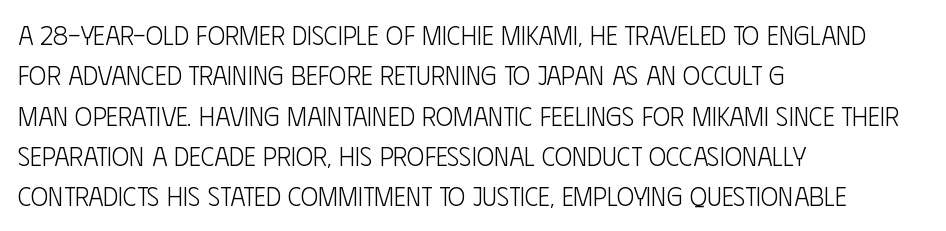
Check the space under the baseline: it is left empty. The type sits square on the baseline with zero lean. Line spacing here is normal. Casual observation: everything's shoved over to the left. Honestly, the letter spacing is just normal — you wouldn't notice it.
